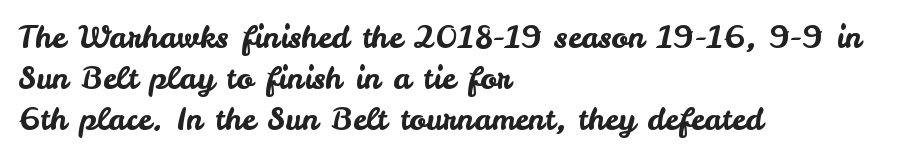
Q: Is the text italic (slanted)? A: Yes.
Q: Is the typeface a serif or a sans-serif typeface? A: Sans-serif.
Q: Is the text underlined? A: No.
Q: How is the paragraph aligned? A: Left-aligned.
Q: Is the spacing between letters normal or unusually wide? A: Normal.
Q: Is the spacing between lines tight, normal or loose? A: Normal.
Q: Width (condensed, normal, or wide)? A: Normal.
Q: Stroke contrast? A: Low.
Q: x-height? A: Small.
Q: Monospaced? A: No.
